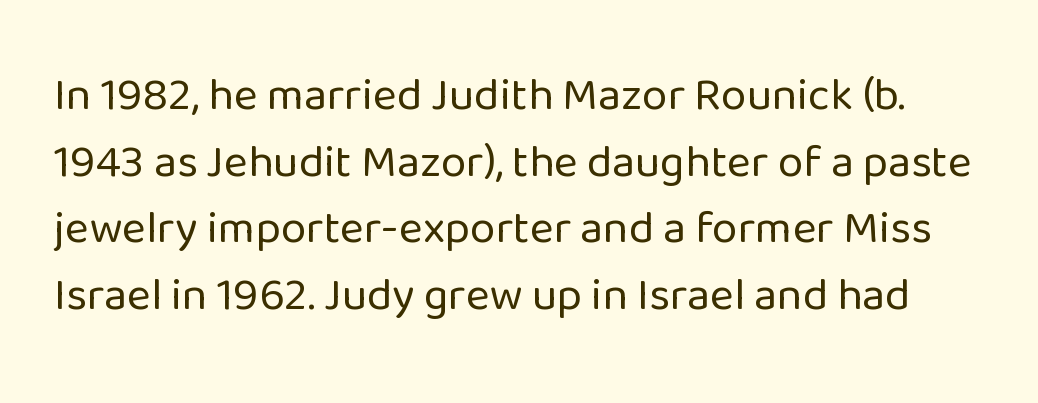
{"serif": "no", "italic": "no", "bold": "no", "weight": "regular", "width": "normal", "stroke_contrast": "low", "x_height": "medium", "monospaced": "no", "underline": "no", "line_spacing": "normal", "line_spacing_ratio": 1.45, "letter_spacing": "normal", "letter_spacing_em": 0.0, "glyph_px": 46}
